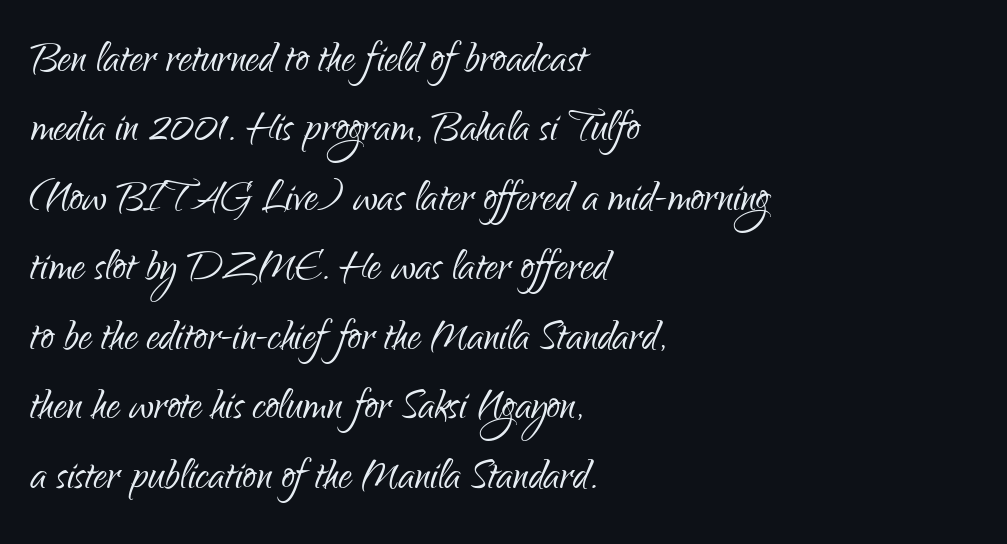
Q: Is the text bold? A: No.
Q: Is the text italic (slanted)? A: Yes.
Q: Is the typeface a serif or a sans-serif typeface? A: Sans-serif.
Q: Is the text underlined? A: No.
Q: How is the paragraph aligned? A: Left-aligned.
Q: Is the spacing between letters normal or unusually wide? A: Normal.
Q: Is the spacing between lines tight, normal or loose? A: Normal.
Q: Width (condensed, normal, or wide)? A: Condensed.
Q: Stroke contrast? A: Low.
Q: x-height? A: Small.
Q: Monospaced? A: No.
